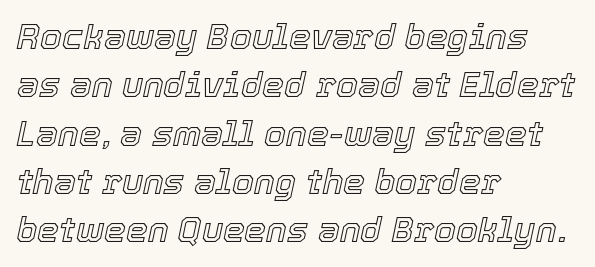
Q: Is the text italic (slanted)? A: Yes, it leans right by about 12 degrees.
Q: Is the text underlined? A: No.
Q: How is the paragraph aligned? A: Left-aligned.
Q: Is the spacing between letters normal or unusually wide? A: Normal.
Q: Is the spacing between lines tight, normal or loose? A: Normal.
Q: Width (condensed, normal, or wide)? A: Normal.
Q: x-height? A: Medium.
Q: Monospaced? A: No.
